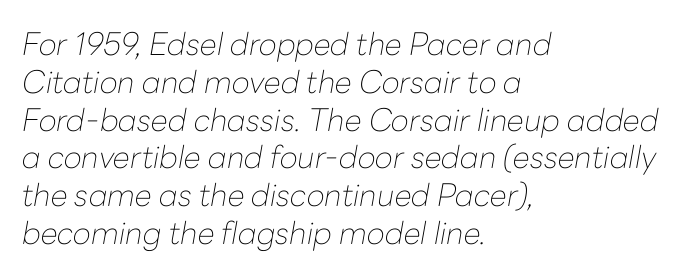
{"italic": "yes", "lean": "right", "slant_degrees": 10, "bold": "no", "weight": "thin", "width": "normal", "stroke_contrast": "low", "x_height": "medium", "monospaced": "no", "underline": "no", "align": "left", "line_spacing_ratio": 1.22, "letter_spacing": "normal", "letter_spacing_em": 0.0, "glyph_px": 31}
